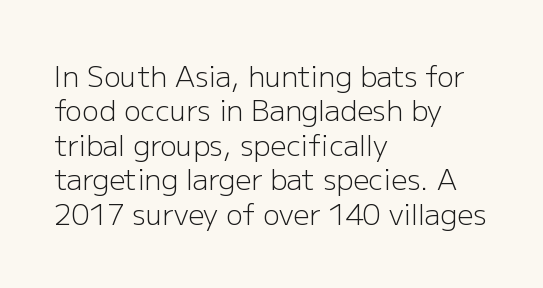
The image shows 28 px light sans-serif type, upright; set left-aligned, line spacing 1.23x, normal letter spacing, not underlined; low stroke contrast and a medium x-height.
